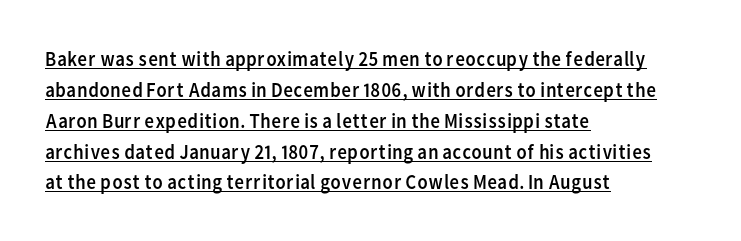
Q: Is the text bold? A: No.
Q: Is the text italic (slanted)? A: No, it is upright.
Q: Is the text underlined? A: Yes.
Q: How is the paragraph aligned? A: Left-aligned.
Q: Is the spacing between letters normal or unusually wide? A: Normal.
Q: Is the spacing between lines tight, normal or loose? A: Normal.
